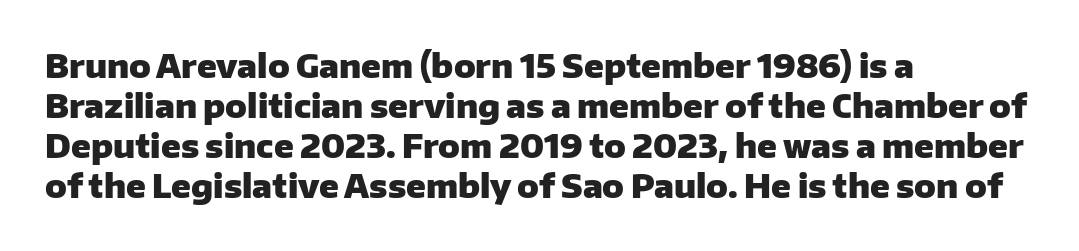
Q: Is the text bold? A: Yes.
Q: Is the text italic (slanted)? A: No, it is upright.
Q: Is the typeface a serif or a sans-serif typeface? A: Sans-serif.
Q: Is the text underlined? A: No.
Q: How is the paragraph aligned? A: Left-aligned.
Q: Is the spacing between letters normal or unusually wide? A: Normal.
Q: Is the spacing between lines tight, normal or loose? A: Normal.
Q: Width (condensed, normal, or wide)? A: Normal.
Q: Stroke contrast? A: Low.
Q: x-height? A: Medium.
Q: Monospaced? A: No.
